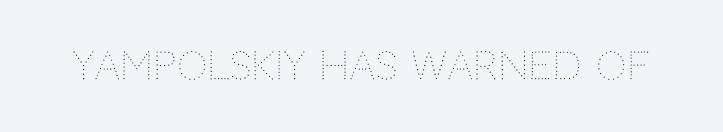
The image shows 38 px thin type, upright; set normal letter spacing, not underlined; medium stroke contrast and a large x-height.
